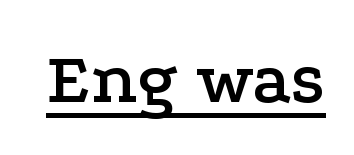
Tracking here is standard; glyphs follow each other at the usual distance. Every word sits above its own underline. Quick note: not italic, upright. A typesetter would call this proportional, since set widths differ per character. Yep, those are serifs on the letters.
